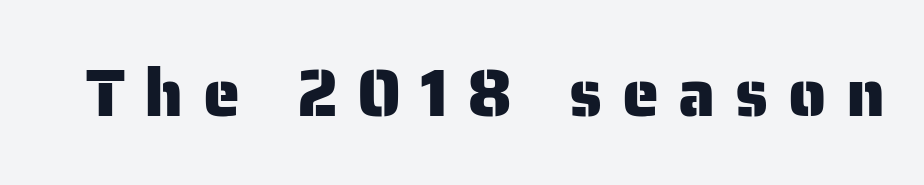
{"serif": "no", "italic": "no", "width": "normal", "stroke_contrast": "low", "x_height": "medium", "monospaced": "no", "underline": "no", "letter_spacing": "wide", "letter_spacing_em": 0.29, "glyph_px": 67}
